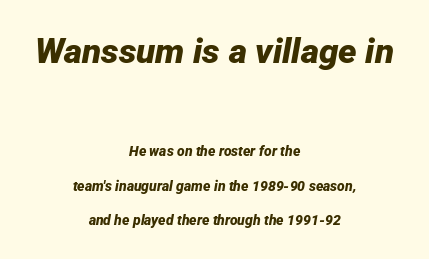
Q: Is the text bold? A: Yes.
Q: Is the text italic (slanted)? A: Yes, it leans right by about 12 degrees.
Q: Is the text underlined? A: No.
Q: How is the paragraph aligned? A: Centered.
Q: Is the spacing between letters normal or unusually wide? A: Normal.
Q: Is the spacing between lines tight, normal or loose? A: Loose.
Q: Which block of text is set in a larger size, the first (top) or the second (bottom)? A: The first (top) one.
Q: Width (condensed, normal, or wide)? A: Normal.
Q: Stroke contrast? A: Low.
Q: x-height? A: Medium.
Q: Monospaced? A: No.
